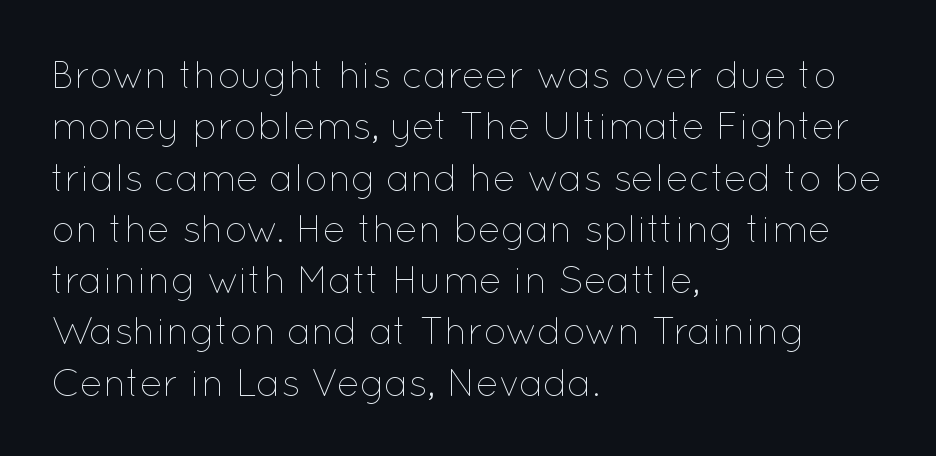
The image shows 38 px thin type, upright; set left-aligned, normal line spacing (1.35x), normal letter spacing, not underlined; low stroke contrast and a medium x-height.
